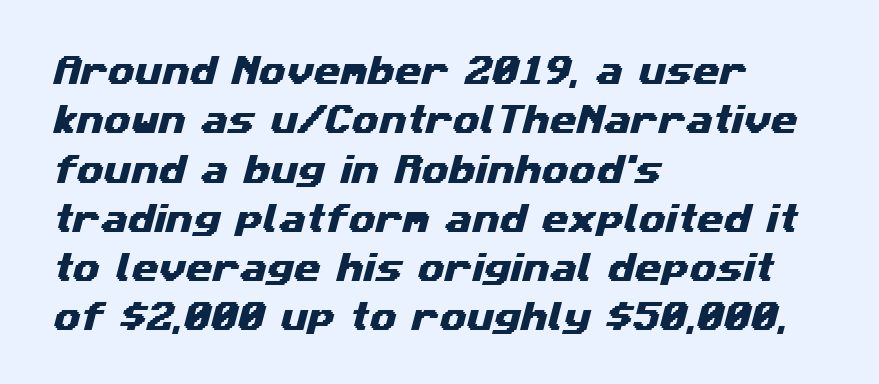
{"serif": "no", "width": "wide", "stroke_contrast": "medium", "x_height": "medium", "monospaced": "no", "underline": "no", "align": "left", "line_spacing": "normal", "line_spacing_ratio": 1.59, "letter_spacing": "normal", "letter_spacing_em": 0.0, "glyph_px": 31}
